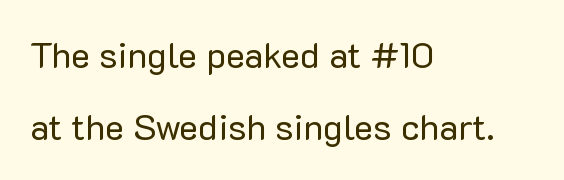
{"serif": "no", "italic": "no", "bold": "no", "weight": "regular", "width": "normal", "stroke_contrast": "low", "x_height": "medium", "monospaced": "no", "underline": "no", "align": "left", "line_spacing": "loose", "line_spacing_ratio": 1.99, "letter_spacing": "normal", "letter_spacing_em": 0.0, "glyph_px": 36}
